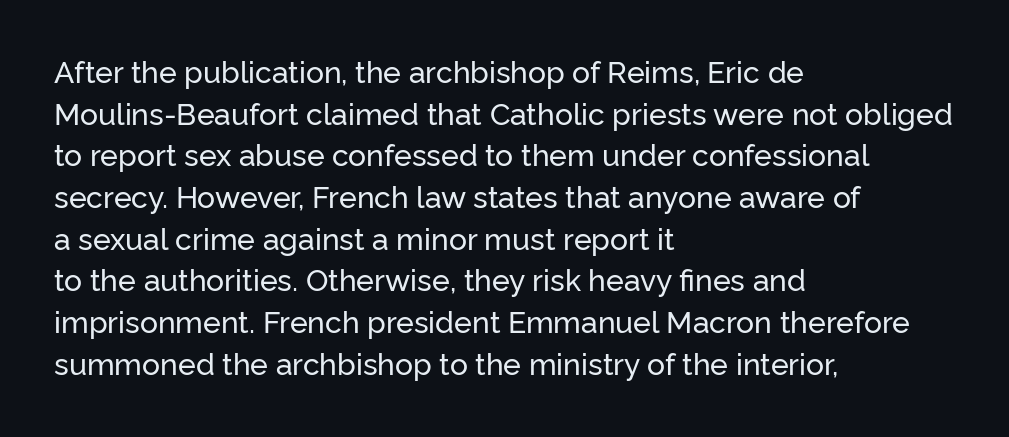
{"serif": "no", "italic": "no", "width": "normal", "stroke_contrast": "low", "x_height": "medium", "monospaced": "no", "underline": "no", "align": "left", "line_spacing": "normal", "line_spacing_ratio": 1.39, "letter_spacing": "normal", "letter_spacing_em": 0.0, "glyph_px": 30}
